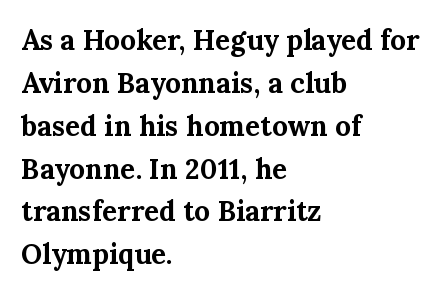
The image shows 28 px bold serif type, upright; set left-aligned, normal line spacing (1.53x), normal letter spacing, not underlined; medium stroke contrast and a medium x-height.
